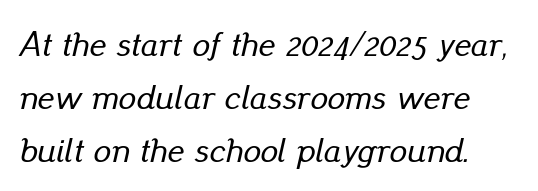
{"italic": "yes", "lean": "right", "slant_degrees": 13, "width": "normal", "stroke_contrast": "low", "x_height": "small", "monospaced": "no", "underline": "no", "align": "left", "line_spacing": "normal", "line_spacing_ratio": 1.52, "letter_spacing": "normal", "letter_spacing_em": 0.0, "glyph_px": 35}
